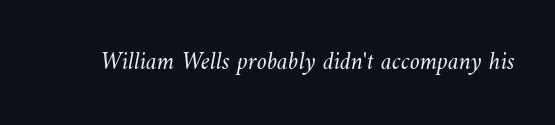
The image shows 25 px text type; set normal letter spacing, not underlined.
